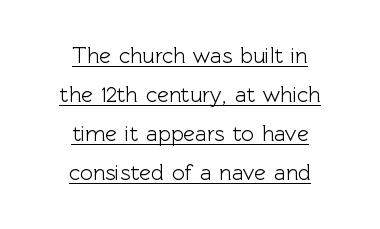
{"italic": "no", "underline": "yes", "align": "center", "line_spacing_ratio": 1.78, "letter_spacing": "normal", "letter_spacing_em": 0.0, "glyph_px": 22}
